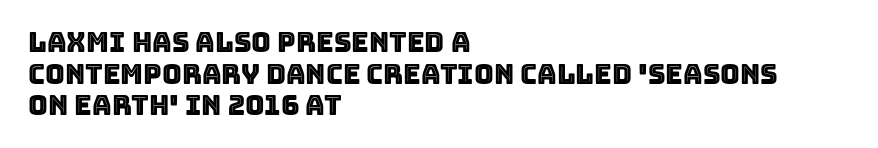
{"italic": "no", "underline": "no", "align": "left", "line_spacing_ratio": 1.17, "letter_spacing": "normal", "letter_spacing_em": 0.0, "glyph_px": 27}
